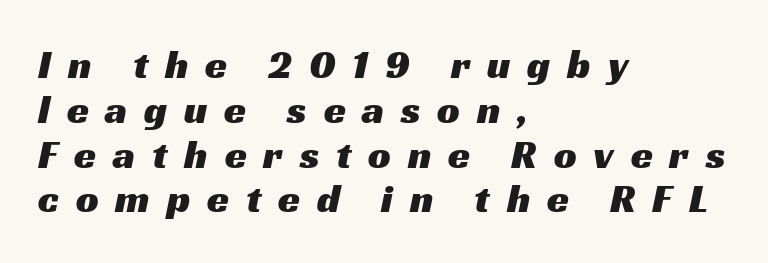
This sample is left-justified, so line endings fall wherever the words run out. Nothing sits at the stroke ends, so this counts as sans-serif. The line-height multiplier appears low, near solid setting. The gap between lines stays unmarked. Spacing verdict: proportional, widths tailored to each character. Students, note that the glyphs here are deliberately spaced far apart.
